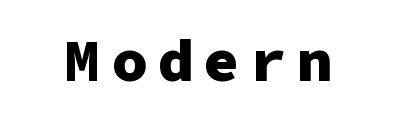
The image shows 61 px heavy sans-serif type, upright, monospaced; set not underlined; low stroke contrast and a medium x-height.
